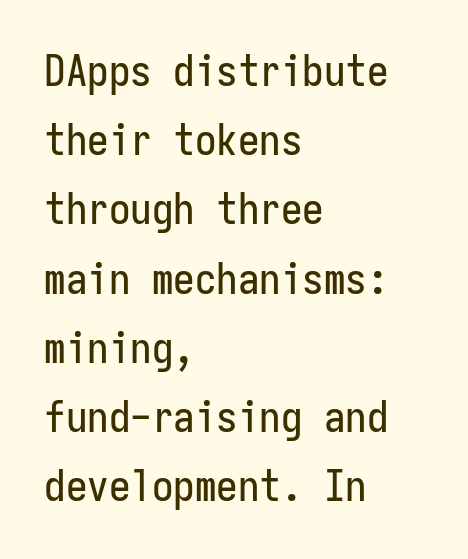
Ordinary non-slanted type is in use. This rendering features lettering with no underline. Monospaced: the letters line up in strict vertical columns. You can tell from the bare stems that sans-serif type was used. Where is the straight margin? On the left.
